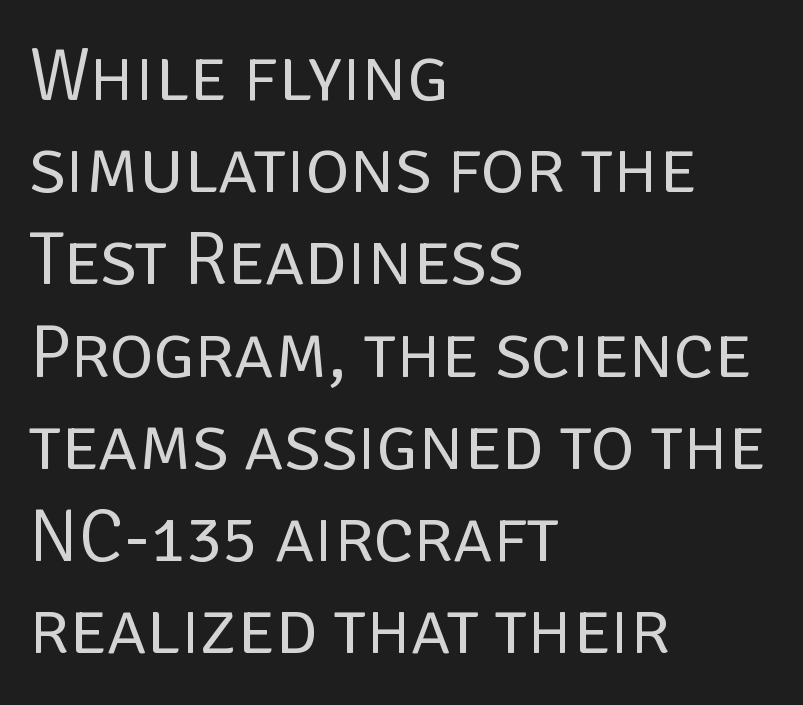
Q: Is the text bold? A: No.
Q: Is the text italic (slanted)? A: No, it is upright.
Q: Is the typeface a serif or a sans-serif typeface? A: Sans-serif.
Q: Is the text underlined? A: No.
Q: How is the paragraph aligned? A: Left-aligned.
Q: Is the spacing between letters normal or unusually wide? A: Normal.
Q: Width (condensed, normal, or wide)? A: Normal.
Q: Stroke contrast? A: Low.
Q: x-height? A: Large.
Q: Monospaced? A: No.
